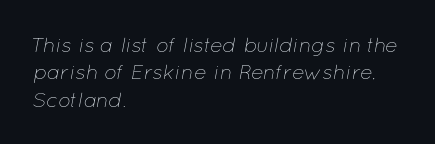
The image shows 21 px text type, italic (leaning right); set left-aligned, normal line spacing (1.3x), normal letter spacing, not underlined.
